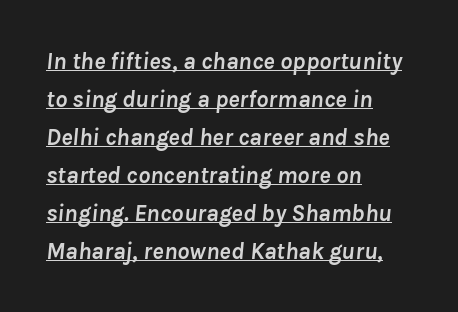
{"italic": "yes", "lean": "right", "slant_degrees": 8, "bold": "yes", "underline": "yes", "align": "left", "line_spacing": "normal", "line_spacing_ratio": 1.58, "letter_spacing": "normal", "letter_spacing_em": 0.0, "glyph_px": 24}
